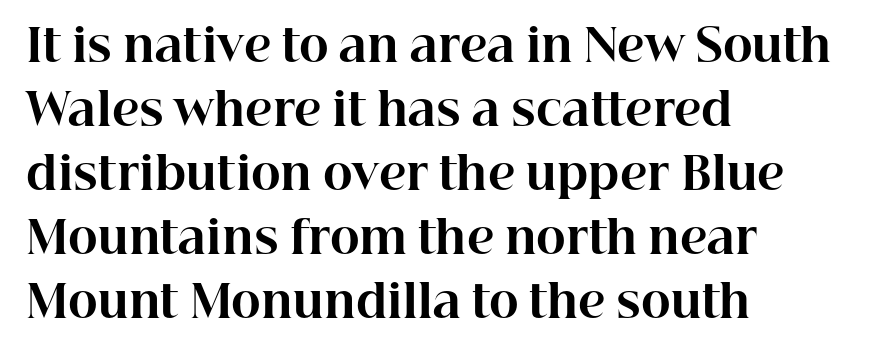
Vertically, the passage feels balanced, rows spaced as you'd expect. Notice how the stems are strictly vertical — no italics here. Horizontally, the lines are justified to the leading edge only. Examine the stroke ends and you'll spot serifs. No extra tracking has been applied to these lines. The face used here has the dense, thick strokes of a bold.
